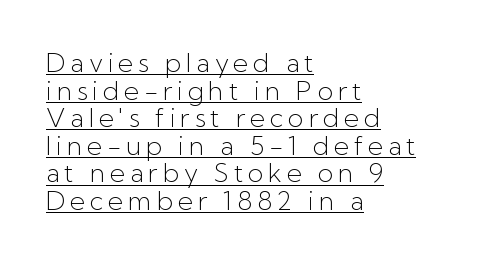
Check the space under the baseline: a stroke is drawn there. The strokes are not fattened; the text isn't bold. Casual observation: everything's shoved over to the left. Characters remain perfectly vertical along every line. What's the leading like? Squeezed, with rows nearly overlapping.
